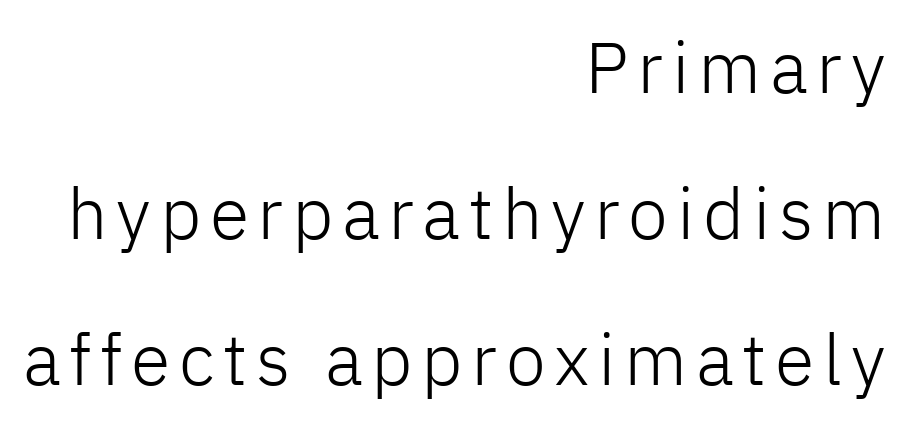
These lines stand farther apart than default settings would place them. The words here are not underlined. Casual observation: everything's shoved over to the right. The specimen reads as upright at a glance. These lines are composed in type without serifs.
